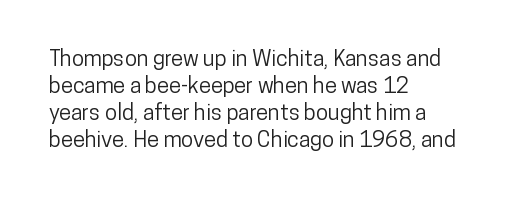
{"italic": "no", "underline": "no", "align": "left", "line_spacing_ratio": 1.22, "letter_spacing": "normal", "letter_spacing_em": 0.0, "glyph_px": 22}
